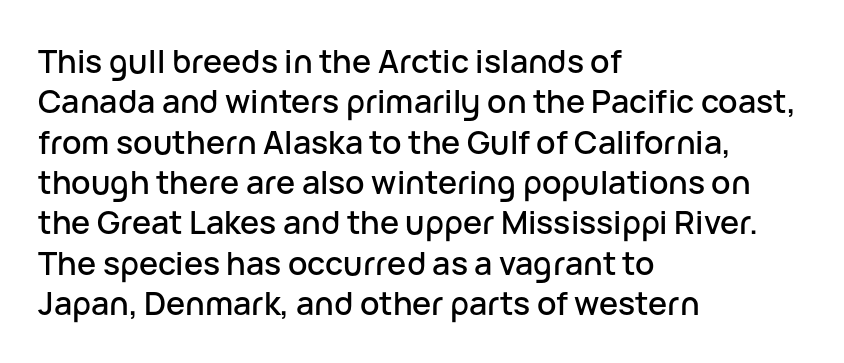
The image shows 32 px sans-serif type, upright; set left-aligned, normal line spacing (1.26x), normal letter spacing, not underlined; low stroke contrast and a medium x-height.
